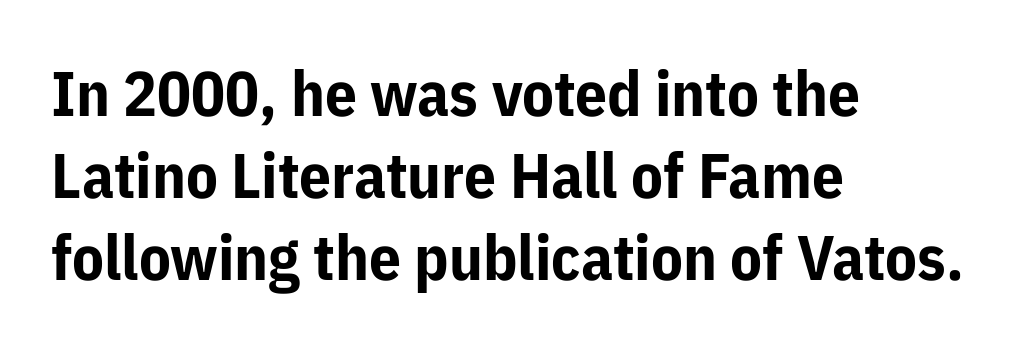
Here the designer chose a conventional face with non-uniform glyph widths. What weight is shown? A full bold with thick strokes. Teacher's note: observe the even left margin — that is flush-left alignment. Short note: letters normally spaced.
